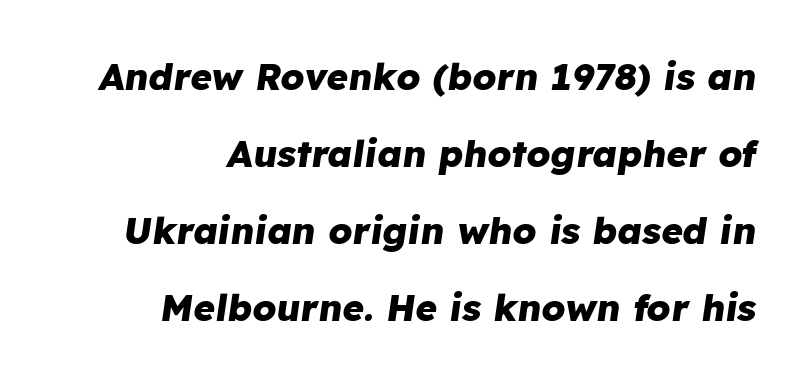
{"italic": "yes", "lean": "right", "slant_degrees": 8, "bold": "yes", "weight": "heavy", "width": "normal", "stroke_contrast": "low", "x_height": "medium", "monospaced": "no", "underline": "no", "align": "right", "line_spacing": "loose", "line_spacing_ratio": 2.08, "letter_spacing": "normal", "letter_spacing_em": 0.0, "glyph_px": 37}
